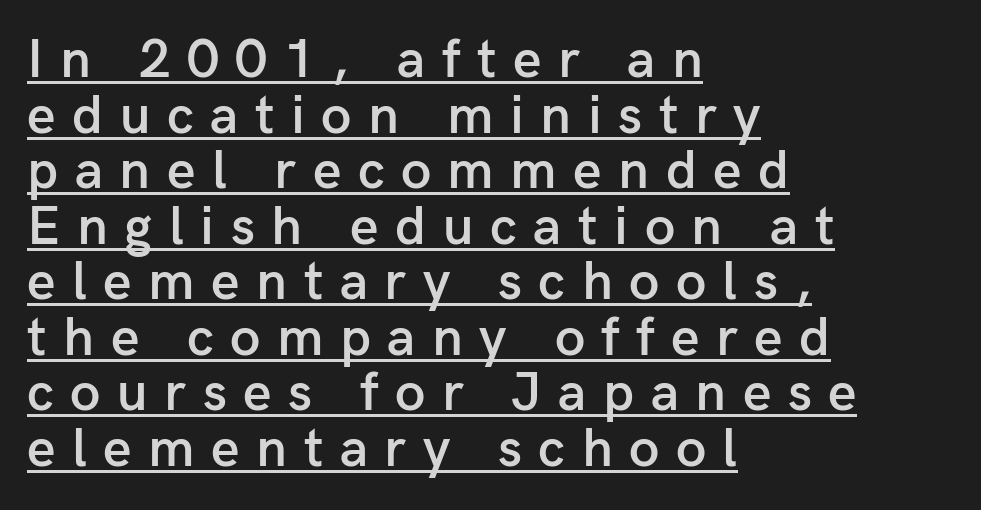
Q: Is the text bold? A: Semi-bold.
Q: Is the text italic (slanted)? A: No, it is upright.
Q: Is the typeface a serif or a sans-serif typeface? A: Sans-serif.
Q: Is the text underlined? A: Yes.
Q: How is the paragraph aligned? A: Left-aligned.
Q: Is the spacing between letters normal or unusually wide? A: Unusually wide.
Q: Is the spacing between lines tight, normal or loose? A: Tight.
Q: Width (condensed, normal, or wide)? A: Normal.
Q: Stroke contrast? A: Low.
Q: x-height? A: Medium.
Q: Monospaced? A: No.
